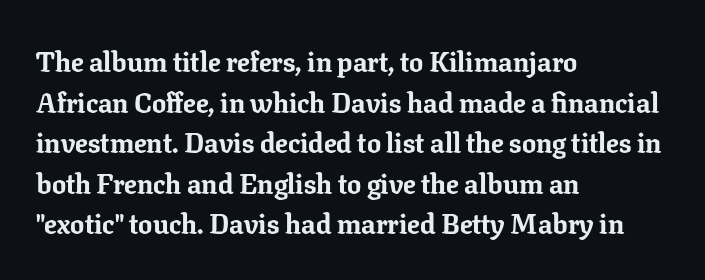
Q: Is the text bold? A: Yes.
Q: Is the text italic (slanted)? A: No, it is upright.
Q: Is the typeface a serif or a sans-serif typeface? A: Serif.
Q: Is the text underlined? A: No.
Q: How is the paragraph aligned? A: Left-aligned.
Q: Is the spacing between letters normal or unusually wide? A: Normal.
Q: Is the spacing between lines tight, normal or loose? A: Normal.
Q: Width (condensed, normal, or wide)? A: Normal.
Q: Stroke contrast? A: Low.
Q: x-height? A: Medium.
Q: Monospaced? A: No.
